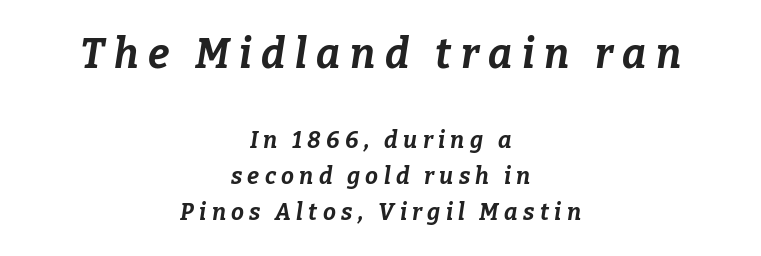
{"italic": "yes", "lean": "right", "slant_degrees": 9, "bold": "yes", "weight": "bold", "width": "normal", "stroke_contrast": "low", "x_height": "medium", "monospaced": "no", "underline": "no", "align": "center", "line_spacing": "normal", "line_spacing_ratio": 1.56, "letter_spacing": "wide", "letter_spacing_em": 0.23, "larger_block": "first", "size_ratio": 1.78, "glyph_px": 41}
